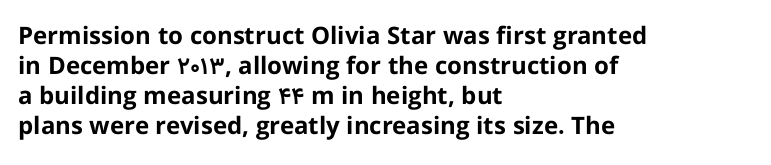
Q: Is the text bold? A: Yes.
Q: Is the text italic (slanted)? A: No, it is upright.
Q: Is the text underlined? A: No.
Q: How is the paragraph aligned? A: Left-aligned.
Q: Is the spacing between letters normal or unusually wide? A: Normal.
Q: Is the spacing between lines tight, normal or loose? A: Normal.
